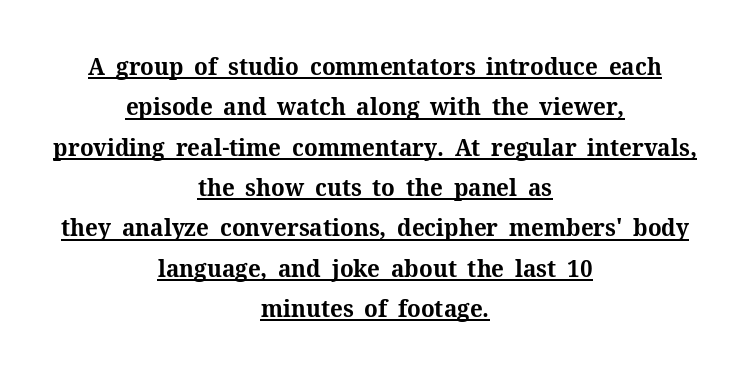
{"italic": "no", "bold": "yes", "underline": "yes", "align": "center", "line_spacing": "normal", "line_spacing_ratio": 1.68, "letter_spacing": "normal", "letter_spacing_em": 0.0, "glyph_px": 24}
